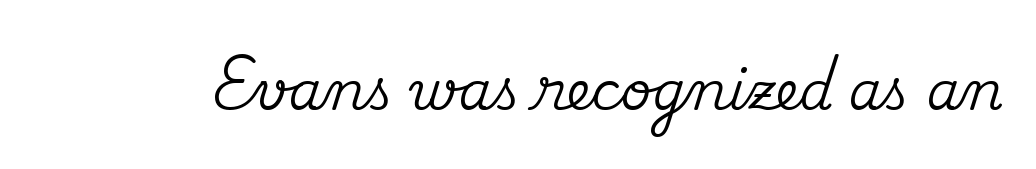
Has an underline been added? It has not. The text was rendered using a seriffed face with decorative stroke endings. Think of a printed novel: that variable character pitch is what you see here.
